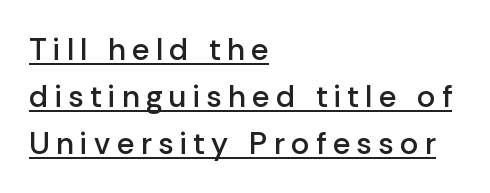
The image shows 31 px semibold sans-serif type, upright; set left-aligned, normal line spacing (1.51x), unusually wide letter spacing (+0.21 em), underlined; low stroke contrast and a medium x-height.
